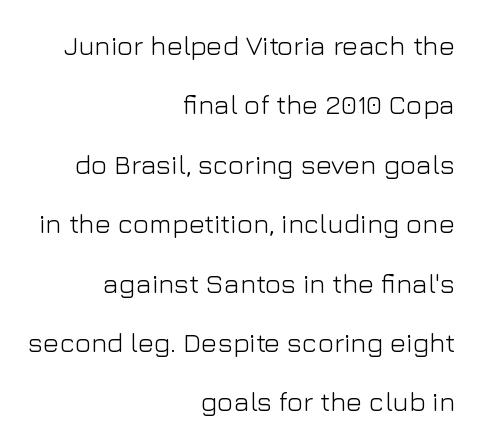
The lettering stays uniformly vertical, giving the passage a roman look. The ragged edge is on the left, which tells us the setting is flush right. Bare-footed words on every line. This is not heavy type; no bold has been used.
